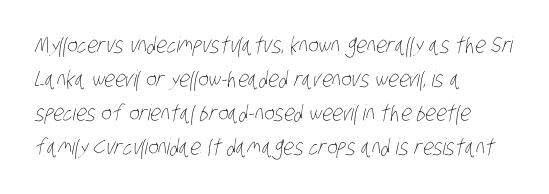
{"bold": "no", "underline": "no", "align": "left", "line_spacing": "normal", "line_spacing_ratio": 1.55, "letter_spacing": "normal", "letter_spacing_em": 0.0, "glyph_px": 22}
